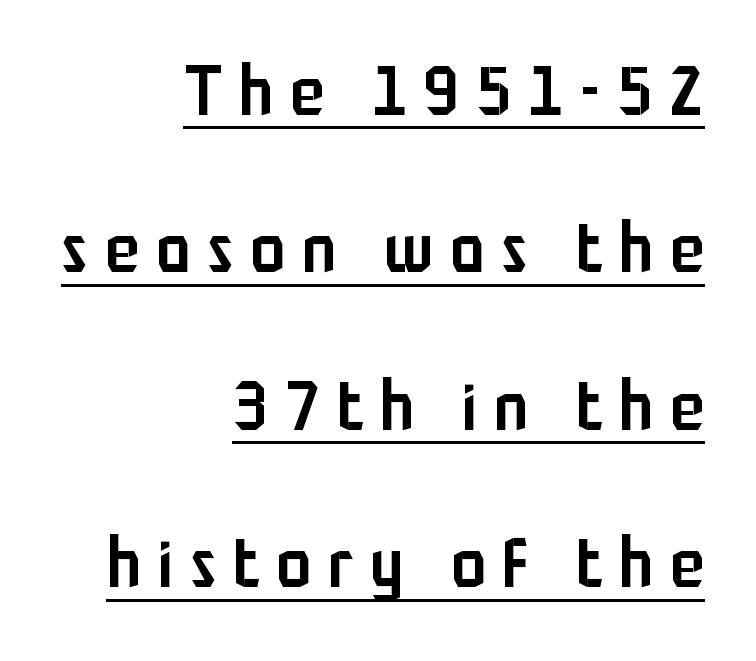
{"serif": "no", "italic": "no", "bold": "semi", "weight": "semibold", "width": "condensed", "stroke_contrast": "low", "x_height": "medium", "monospaced": "no", "underline": "yes", "align": "right", "line_spacing": "loose", "line_spacing_ratio": 2.25, "letter_spacing": "wide", "letter_spacing_em": 0.24, "glyph_px": 70}
